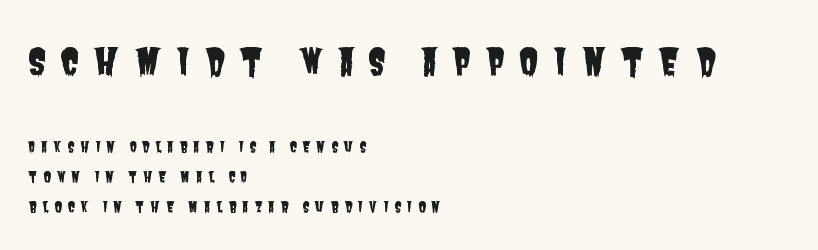
This sample uses expanded letter spacing, leaving extra air between glyphs. The emphasis by scale lands on block number one, above. The zone under the glyphs is completely vacant. One glance says open: line gaps are wider than usual. Note: no serifs on the glyphs. The passage is arranged the way most books set body copy — flush left.
